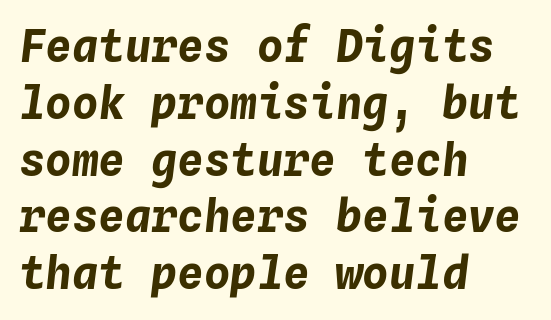
The image shows 44 px bold type, italic (leaning right), monospaced; set left-aligned, normal line spacing (1.29x), normal letter spacing, not underlined; low stroke contrast and a medium x-height.
